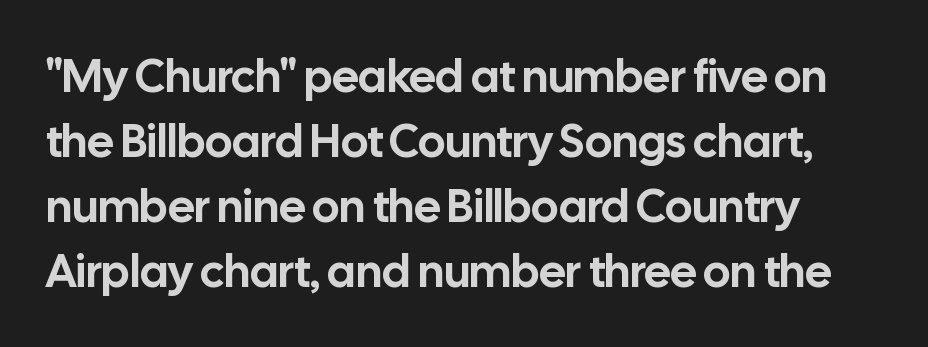
{"serif": "no", "italic": "no", "width": "normal", "stroke_contrast": "low", "x_height": "medium", "monospaced": "no", "underline": "no", "line_spacing": "normal", "line_spacing_ratio": 1.41, "letter_spacing": "normal", "letter_spacing_em": 0.0, "glyph_px": 46}
